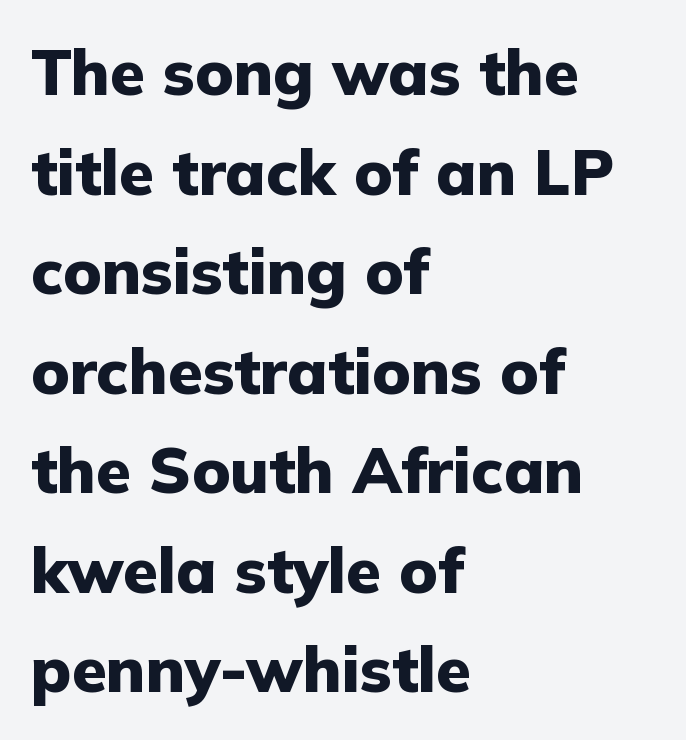
{"serif": "no", "italic": "no", "bold": "yes", "weight": "heavy", "width": "normal", "stroke_contrast": "low", "x_height": "medium", "monospaced": "no", "underline": "no", "align": "left", "line_spacing": "normal", "line_spacing_ratio": 1.58, "letter_spacing": "normal", "letter_spacing_em": 0.0, "glyph_px": 63}
